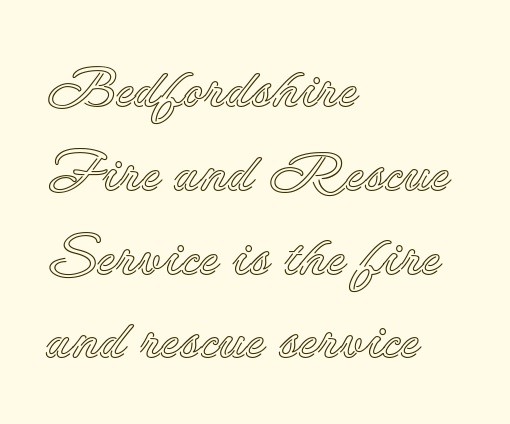
Q: Is the text italic (slanted)? A: Yes.
Q: Is the text underlined? A: No.
Q: How is the paragraph aligned? A: Left-aligned.
Q: Is the spacing between letters normal or unusually wide? A: Normal.
Q: Is the spacing between lines tight, normal or loose? A: Normal.
Q: Width (condensed, normal, or wide)? A: Normal.
Q: x-height? A: Small.
Q: Monospaced? A: No.
